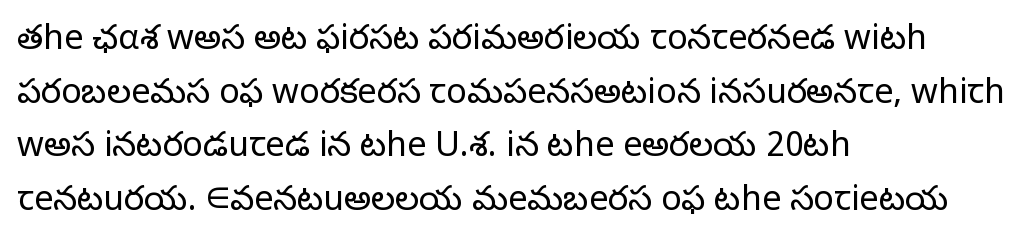
Q: Is the text bold? A: No.
Q: Is the text italic (slanted)? A: No, it is upright.
Q: Is the typeface a serif or a sans-serif typeface? A: Sans-serif.
Q: Is the text underlined? A: No.
Q: How is the paragraph aligned? A: Left-aligned.
Q: Is the spacing between letters normal or unusually wide? A: Normal.
Q: Is the spacing between lines tight, normal or loose? A: Normal.
Q: Width (condensed, normal, or wide)? A: Normal.
Q: Stroke contrast? A: Low.
Q: x-height? A: Medium.
Q: Monospaced? A: No.
